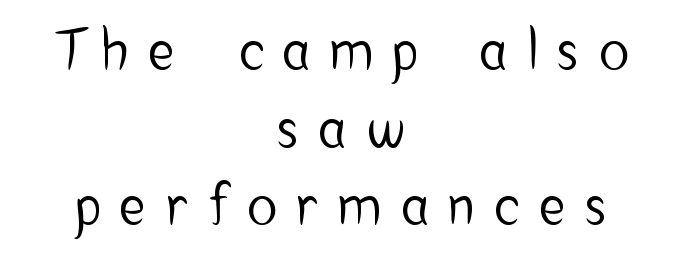
Q: Is the text italic (slanted)? A: No, it is upright.
Q: Is the typeface a serif or a sans-serif typeface? A: Sans-serif.
Q: Is the text underlined? A: No.
Q: How is the paragraph aligned? A: Centered.
Q: Is the spacing between letters normal or unusually wide? A: Unusually wide.
Q: Is the spacing between lines tight, normal or loose? A: Normal.
Q: Width (condensed, normal, or wide)? A: Condensed.
Q: Stroke contrast? A: Low.
Q: x-height? A: Medium.
Q: Monospaced? A: No.
